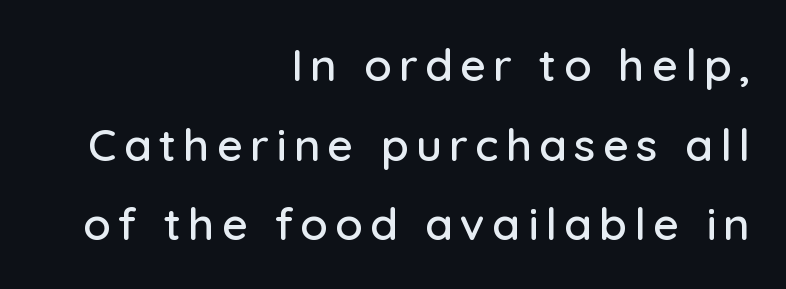
Q: Is the text italic (slanted)? A: No, it is upright.
Q: Is the typeface a serif or a sans-serif typeface? A: Sans-serif.
Q: Is the text underlined? A: No.
Q: How is the paragraph aligned? A: Right-aligned.
Q: Width (condensed, normal, or wide)? A: Normal.
Q: Stroke contrast? A: Low.
Q: x-height? A: Medium.
Q: Monospaced? A: No.
